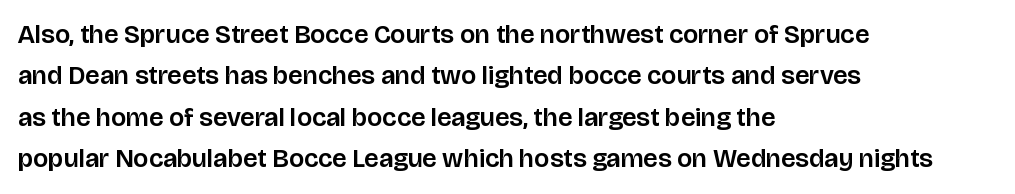
The image shows 26 px text type, upright; set left-aligned, normal line spacing (1.59x), normal letter spacing, not underlined.
